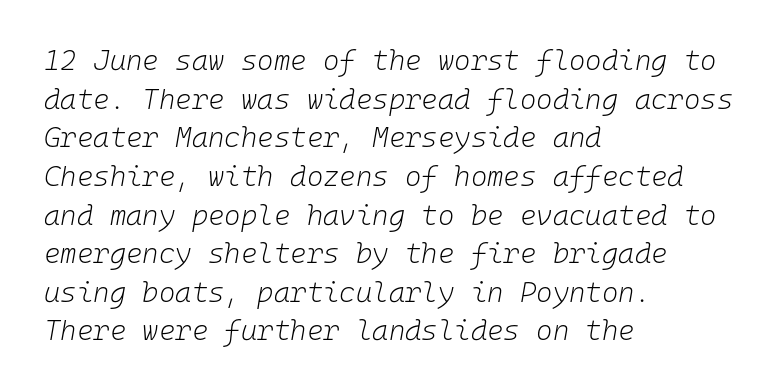
Check under the words: just untouched page. Style check: oblique. Which margin do the lines hug? The left one — the right edge is uneven. These lines keep a tight, regular rhythm from letter to letter. Weight: not bold — regular or lighter.
